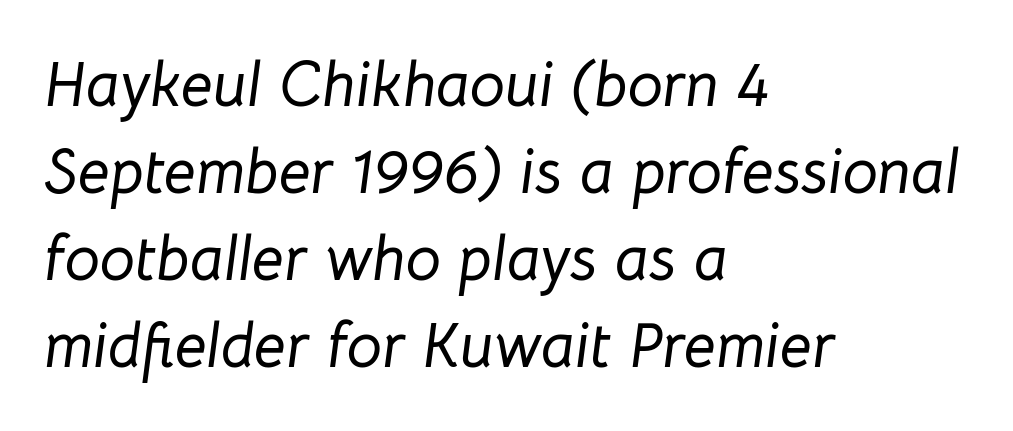
Q: Is the text italic (slanted)? A: Yes, it leans right by about 8 degrees.
Q: Is the text underlined? A: No.
Q: How is the paragraph aligned? A: Left-aligned.
Q: Is the spacing between letters normal or unusually wide? A: Normal.
Q: Is the spacing between lines tight, normal or loose? A: Normal.
Q: Width (condensed, normal, or wide)? A: Normal.
Q: Stroke contrast? A: Low.
Q: x-height? A: Medium.
Q: Monospaced? A: No.
